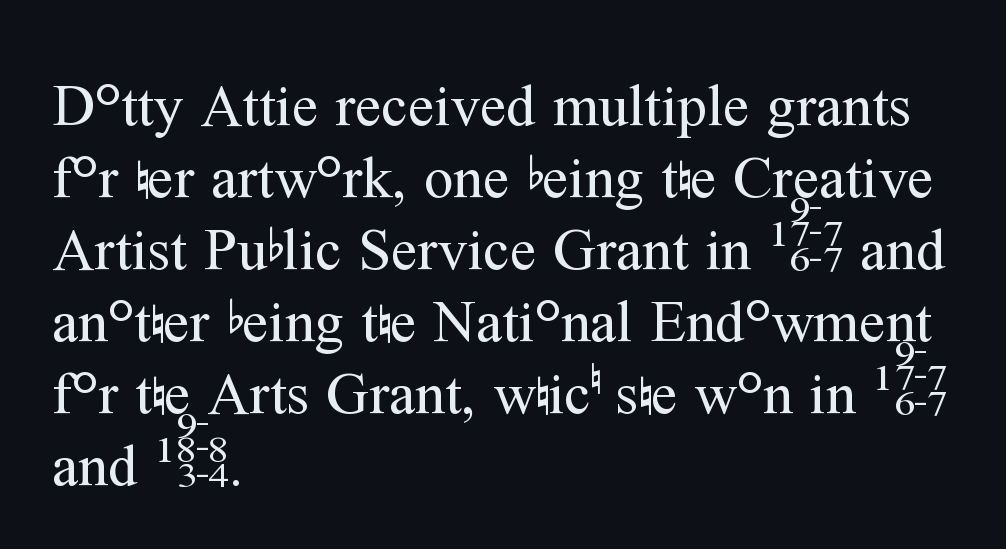
The image shows 59 px regular-weight serif type, upright; set left-aligned, line spacing 1.22x, normal letter spacing, not underlined; medium stroke contrast and a medium x-height.
